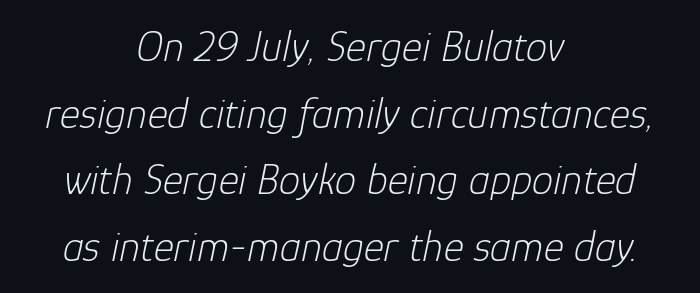
The image shows 43 px light type, italic (leaning right); set centered, normal line spacing (1.55x), normal letter spacing, not underlined; low stroke contrast and a medium x-height.
